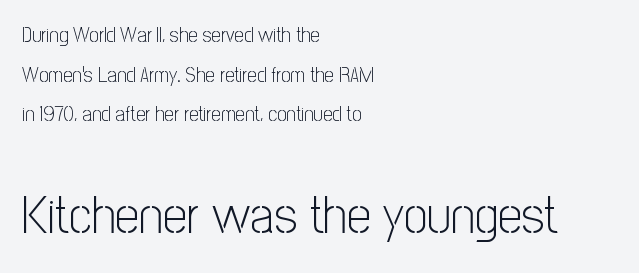
Q: Is the text bold? A: No.
Q: Is the text italic (slanted)? A: No, it is upright.
Q: Is the typeface a serif or a sans-serif typeface? A: Sans-serif.
Q: Is the text underlined? A: No.
Q: How is the paragraph aligned? A: Left-aligned.
Q: Is the spacing between letters normal or unusually wide? A: Normal.
Q: Which block of text is set in a larger size, the first (top) or the second (bottom)? A: The second (bottom) one.
Q: Width (condensed, normal, or wide)? A: Condensed.
Q: Stroke contrast? A: Low.
Q: x-height? A: Medium.
Q: Monospaced? A: No.
